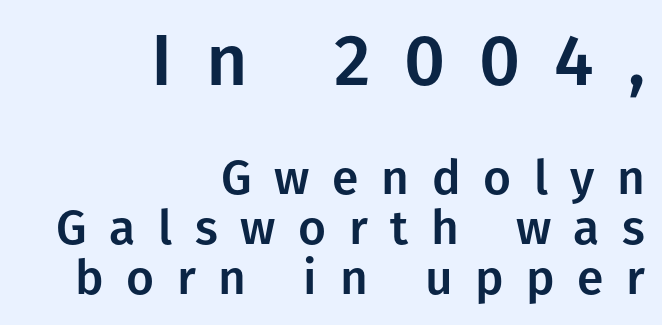
Q: Is the text italic (slanted)? A: No, it is upright.
Q: Is the typeface a serif or a sans-serif typeface? A: Sans-serif.
Q: Is the text underlined? A: No.
Q: How is the paragraph aligned? A: Right-aligned.
Q: Is the spacing between letters normal or unusually wide? A: Unusually wide.
Q: Is the spacing between lines tight, normal or loose? A: Tight.
Q: Which block of text is set in a larger size, the first (top) or the second (bottom)? A: The first (top) one.
Q: Width (condensed, normal, or wide)? A: Normal.
Q: Stroke contrast? A: Low.
Q: x-height? A: Medium.
Q: Monospaced? A: No.
